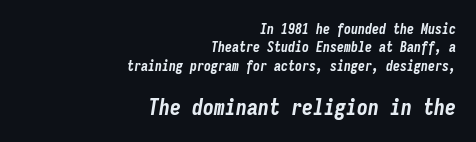
Q: Is the text bold? A: Yes.
Q: Is the text italic (slanted)? A: Yes, it leans right by about 9 degrees.
Q: Is the text underlined? A: No.
Q: How is the paragraph aligned? A: Right-aligned.
Q: Is the spacing between letters normal or unusually wide? A: Normal.
Q: Is the spacing between lines tight, normal or loose? A: Normal.
Q: Which block of text is set in a larger size, the first (top) or the second (bottom)? A: The second (bottom) one.
